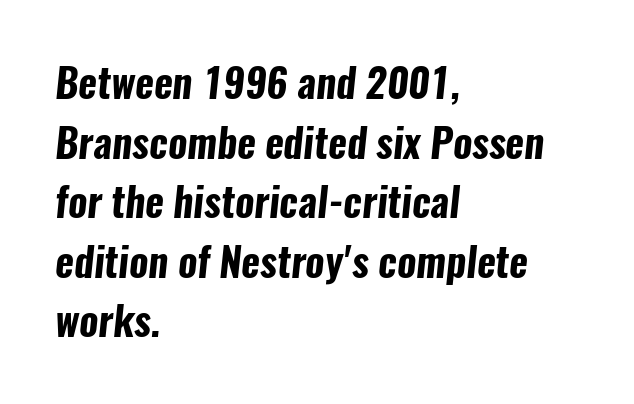
Nothing sits at the stroke ends, so this counts as sans-serif. The text block is weighted toward the left margin, trailing off unevenly rightward. Strong, thick strokes mark this as bold type. The face used here is proportionally spaced, like ordinary book or web type. Whoever set this chose a conventional vertical rhythm. Observe the ordinary spacing: letters are neighbours, not strangers.
